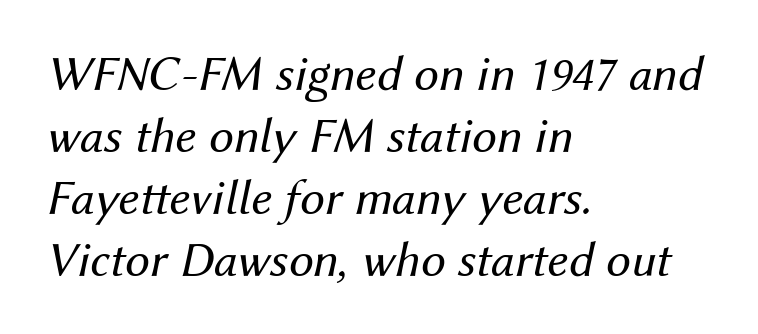
Q: Is the text bold? A: No.
Q: Is the text italic (slanted)? A: Yes, it leans right by about 12 degrees.
Q: Is the text underlined? A: No.
Q: How is the paragraph aligned? A: Left-aligned.
Q: Is the spacing between letters normal or unusually wide? A: Normal.
Q: Width (condensed, normal, or wide)? A: Normal.
Q: Stroke contrast? A: Medium.
Q: x-height? A: Medium.
Q: Monospaced? A: No.
